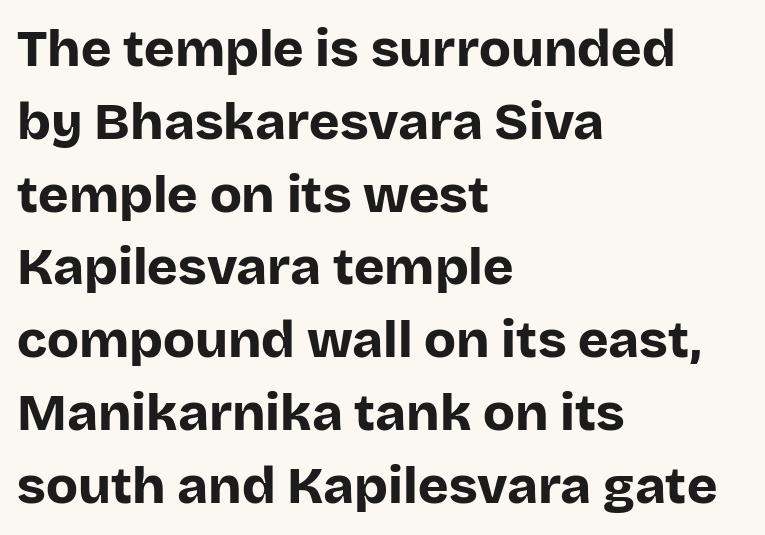
The image shows 52 px bold sans-serif type, upright; set left-aligned, normal line spacing (1.4x), normal letter spacing, not underlined; low stroke contrast and a large x-height.
